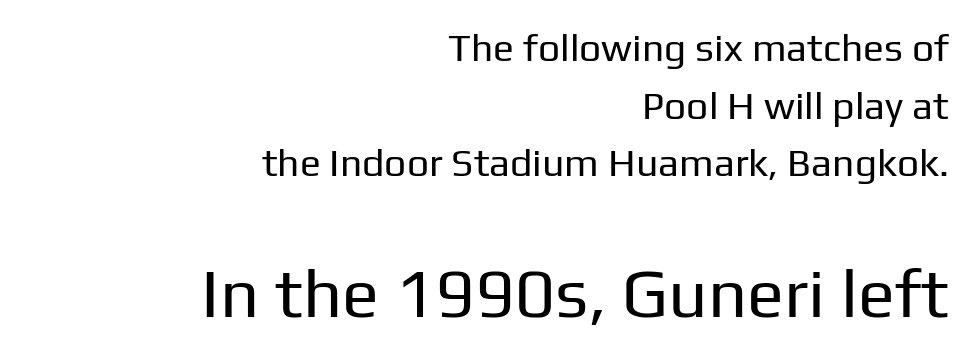
The image shows 69 px regular-weight sans-serif type, upright; set right-aligned, normal line spacing (1.48x), normal letter spacing, not underlined; the second (bottom) block is 1.77x larger; low stroke contrast and a medium x-height.
